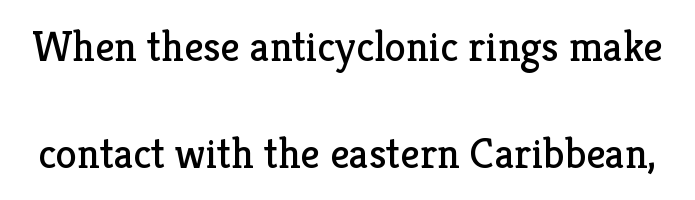
Horizontal bands of white between lines are thick stripes. Ink coverage per letter is moderate at most. Is the letter spacing exaggerated? No — it looks like the ordinary default. Spacing verdict: proportional, widths tailored to each character. Nope, not italic — everything's standing straight. Yep, those are serifs on the letters.
